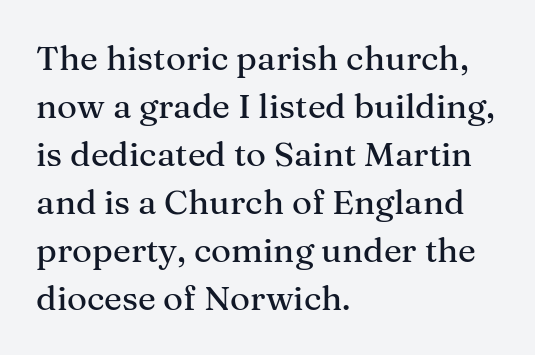
The image shows 34 px serif type, upright; set left-aligned, normal line spacing (1.41x), normal letter spacing, not underlined; medium stroke contrast and a medium x-height.
